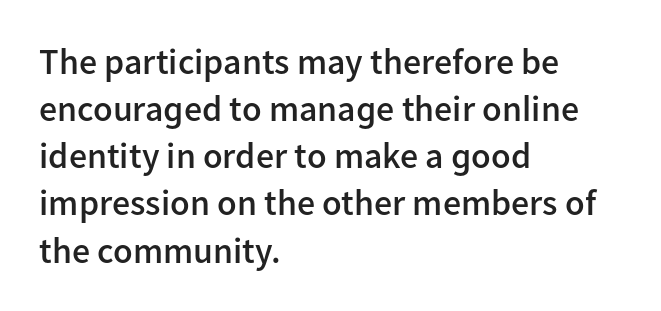
Q: Is the text bold? A: Semi-bold.
Q: Is the text italic (slanted)? A: No, it is upright.
Q: Is the typeface a serif or a sans-serif typeface? A: Sans-serif.
Q: Is the text underlined? A: No.
Q: How is the paragraph aligned? A: Left-aligned.
Q: Is the spacing between letters normal or unusually wide? A: Normal.
Q: Is the spacing between lines tight, normal or loose? A: Normal.
Q: Width (condensed, normal, or wide)? A: Normal.
Q: Stroke contrast? A: Low.
Q: x-height? A: Medium.
Q: Monospaced? A: No.
